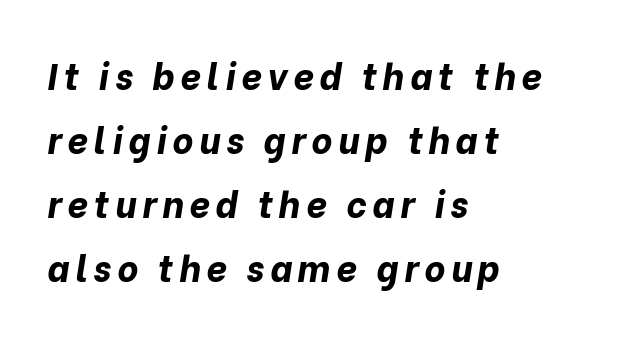
{"italic": "yes", "lean": "right", "slant_degrees": 10, "bold": "yes", "weight": "bold", "width": "normal", "stroke_contrast": "low", "x_height": "medium", "monospaced": "no", "underline": "no", "align": "left", "line_spacing_ratio": 1.78, "glyph_px": 36}
